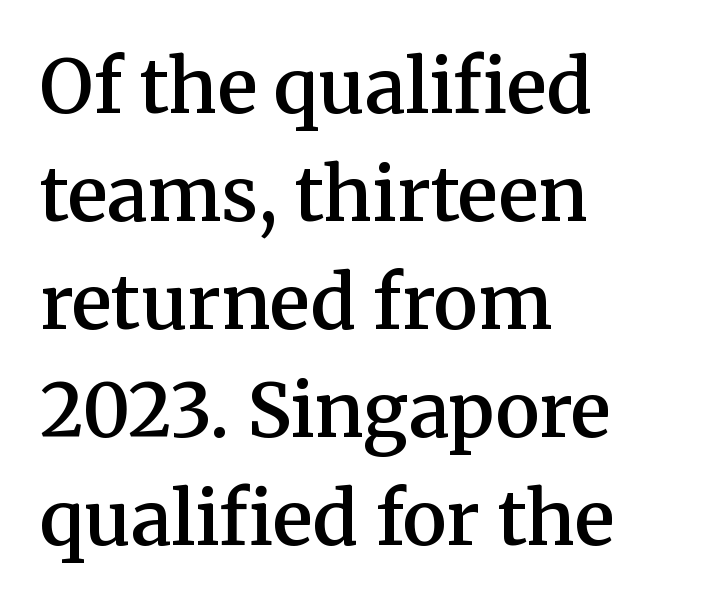
Is this a fixed-width face? No — the glyphs have proportional, varying widths. The face used here is rendered with its standard letterfit. This is the regular roman posture of the typeface. Where is the straight margin? On the left. Summary of vertical rhythm: regular, with standard interline spacing.
